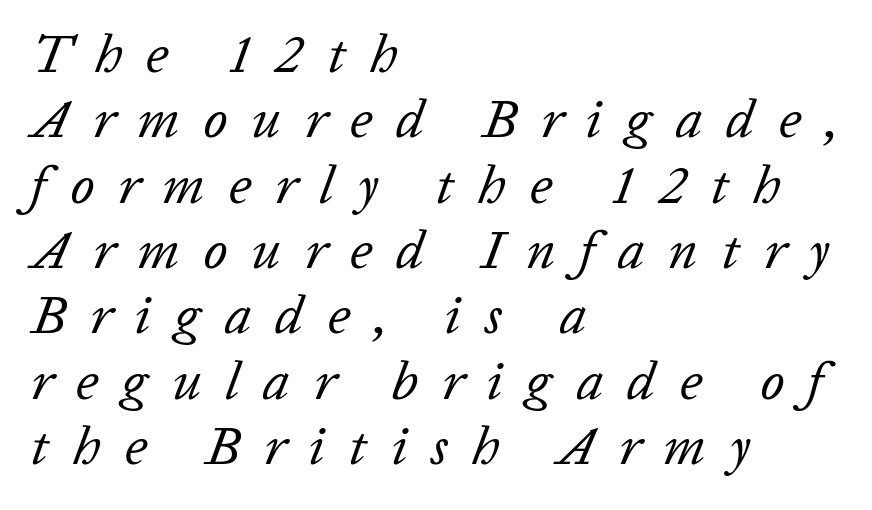
Posture: slanted. What stands out about the letter spacing? Its width — letters are far apart. Weight: in the light-to-regular range. The letters advance in unequal steps, a hallmark of proportional type.
